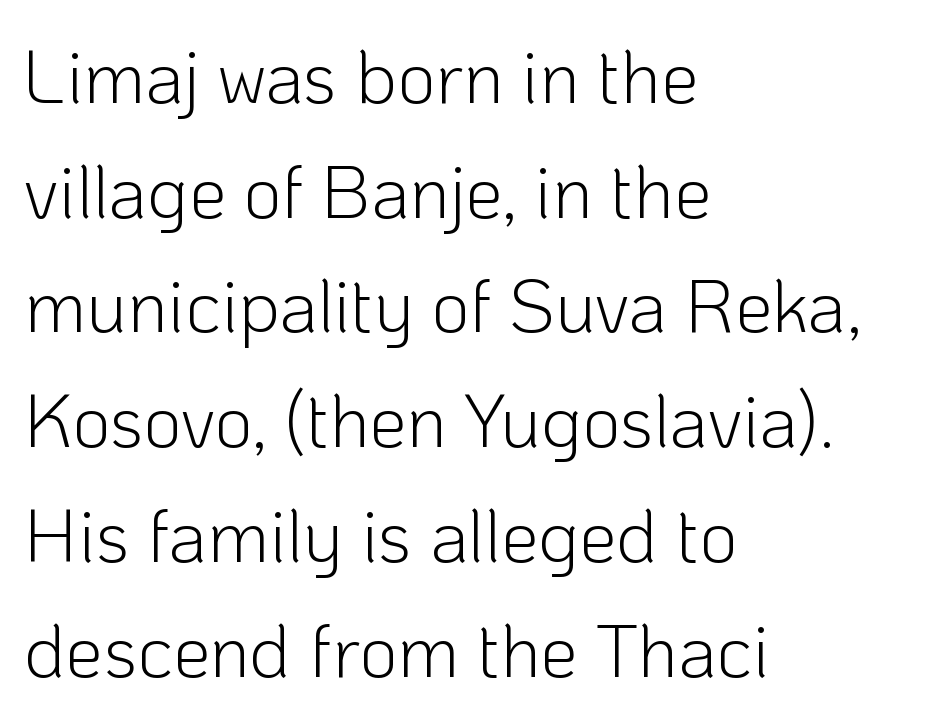
Q: Is the text bold? A: No.
Q: Is the text italic (slanted)? A: No, it is upright.
Q: Is the typeface a serif or a sans-serif typeface? A: Sans-serif.
Q: Is the text underlined? A: No.
Q: How is the paragraph aligned? A: Left-aligned.
Q: Is the spacing between letters normal or unusually wide? A: Normal.
Q: Is the spacing between lines tight, normal or loose? A: Normal.
Q: Width (condensed, normal, or wide)? A: Normal.
Q: Stroke contrast? A: Low.
Q: x-height? A: Medium.
Q: Monospaced? A: No.
